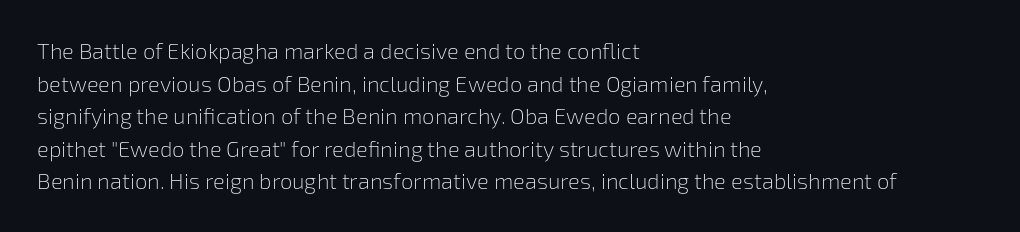
Q: Is the text bold? A: No.
Q: Is the text italic (slanted)? A: No, it is upright.
Q: Is the text underlined? A: No.
Q: How is the paragraph aligned? A: Left-aligned.
Q: Is the spacing between letters normal or unusually wide? A: Normal.
Q: Is the spacing between lines tight, normal or loose? A: Normal.
